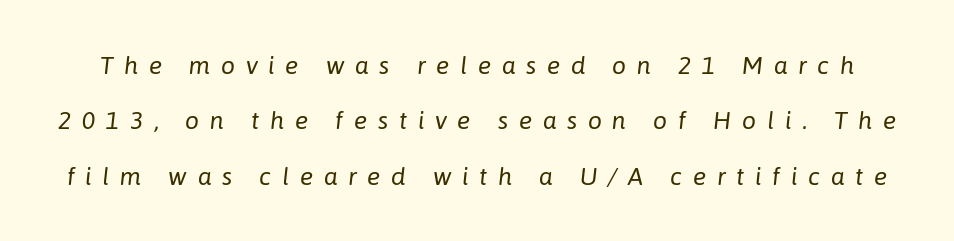
Q: Is the text bold? A: No.
Q: Is the text italic (slanted)? A: Yes, it leans right by about 6 degrees.
Q: Is the text underlined? A: No.
Q: Is the spacing between letters normal or unusually wide? A: Unusually wide.
Q: Is the spacing between lines tight, normal or loose? A: Loose.
